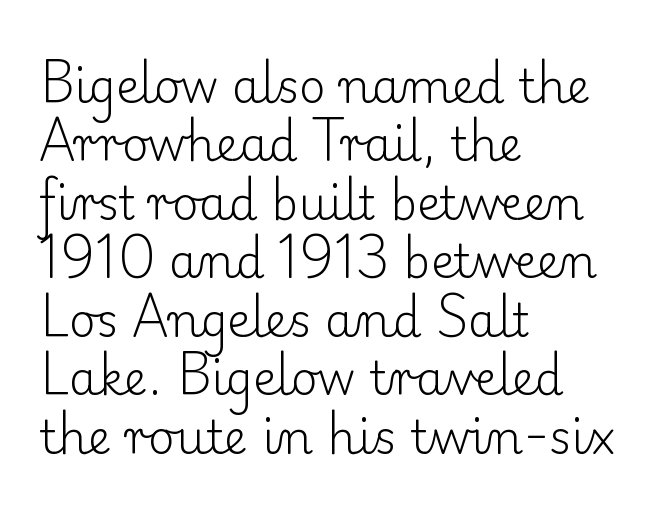
Q: Is the text bold? A: No.
Q: Is the text italic (slanted)? A: No, it is upright.
Q: Is the text underlined? A: No.
Q: How is the paragraph aligned? A: Left-aligned.
Q: Is the spacing between letters normal or unusually wide? A: Normal.
Q: Is the spacing between lines tight, normal or loose? A: Normal.
Q: Width (condensed, normal, or wide)? A: Normal.
Q: Stroke contrast? A: Low.
Q: x-height? A: Small.
Q: Monospaced? A: No.
